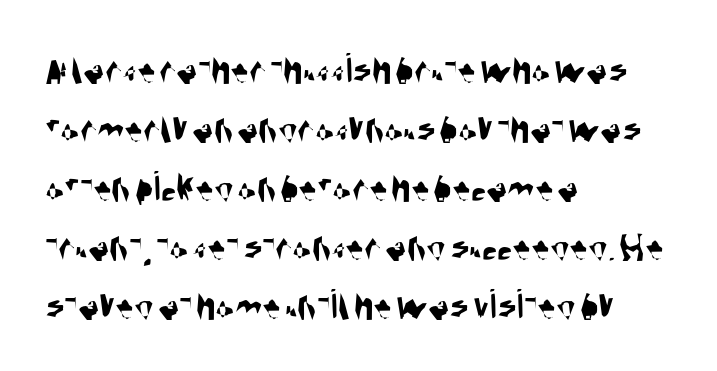
The letters sit at their default tracking, neither squeezed nor spread. A typesetter would label this face a sans. The face used here is proportionally spaced, like ordinary book or web type. This rendering features lettering with no underline.
